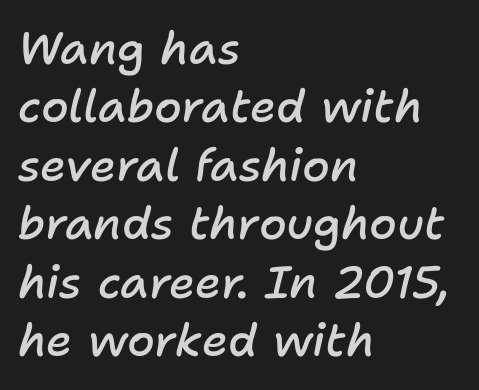
The image shows 45 px semibold type, italic (leaning right); set left-aligned, normal line spacing (1.3x), normal letter spacing, not underlined; low stroke contrast and a medium x-height.
